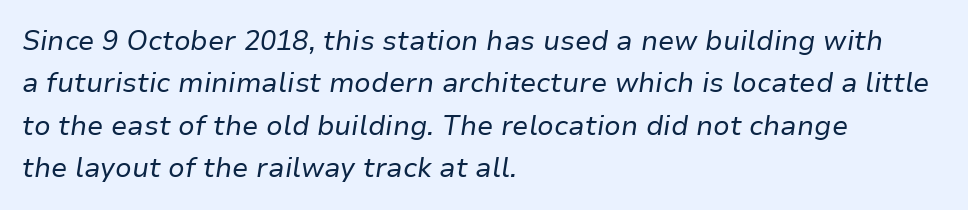
Regular leading. These glyphs show unthickened strokes, regular width or finer. Every character sits at an angle, as italics do. Each word holds together tightly as a unit, with standard inter-letter gaps.
